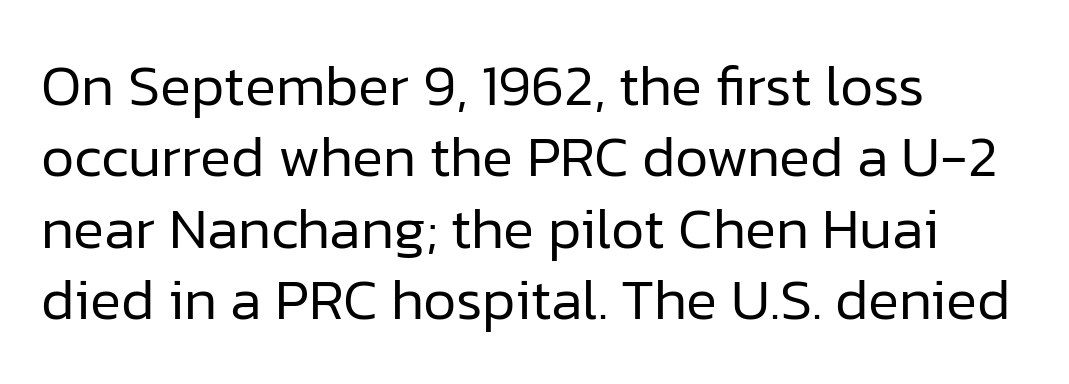
Q: Is the text bold? A: No.
Q: Is the text italic (slanted)? A: No, it is upright.
Q: Is the typeface a serif or a sans-serif typeface? A: Sans-serif.
Q: Is the text underlined? A: No.
Q: How is the paragraph aligned? A: Left-aligned.
Q: Is the spacing between letters normal or unusually wide? A: Normal.
Q: Width (condensed, normal, or wide)? A: Normal.
Q: Stroke contrast? A: Low.
Q: x-height? A: Medium.
Q: Monospaced? A: No.
